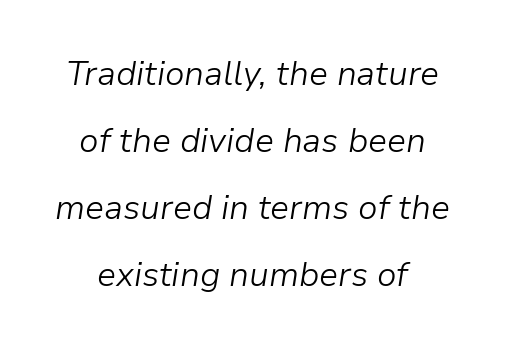
The image shows 34 px light type, italic (leaning right); set loose line spacing (1.97x), normal letter spacing, not underlined; low stroke contrast and a medium x-height.
